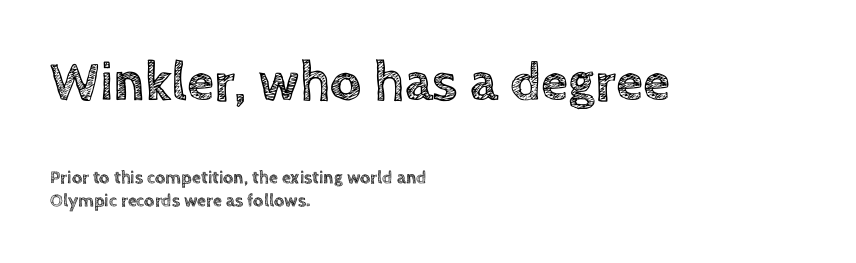
The passage shown stacks its lines at a standard gap. The paragraph has a hard left edge and a soft right edge. Observe the ordinary spacing: letters are neighbours, not strangers. Compare the two chunks: the upper has the greater cap height.
